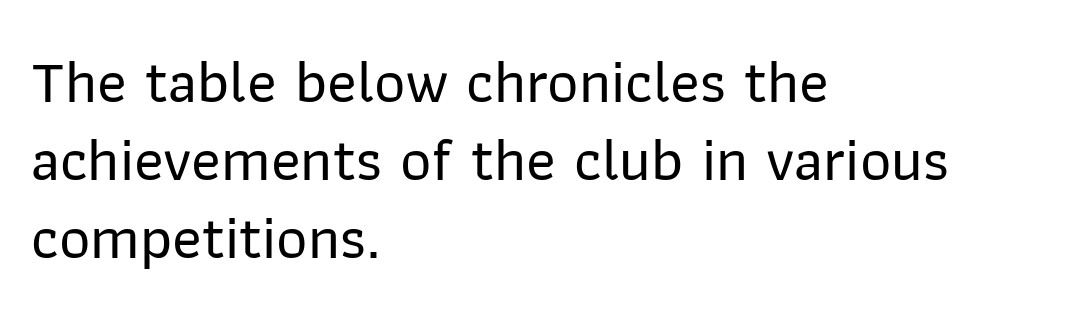
{"serif": "no", "italic": "no", "width": "normal", "stroke_contrast": "low", "x_height": "medium", "monospaced": "no", "underline": "no", "align": "left", "line_spacing": "normal", "line_spacing_ratio": 1.28, "letter_spacing": "normal", "letter_spacing_em": 0.0, "glyph_px": 61}
